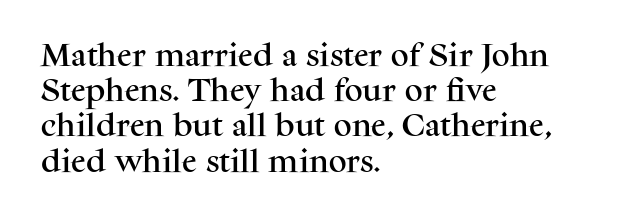
Q: Is the text italic (slanted)? A: No, it is upright.
Q: Is the text underlined? A: No.
Q: How is the paragraph aligned? A: Left-aligned.
Q: Is the spacing between letters normal or unusually wide? A: Normal.
Q: Is the spacing between lines tight, normal or loose? A: Normal.
